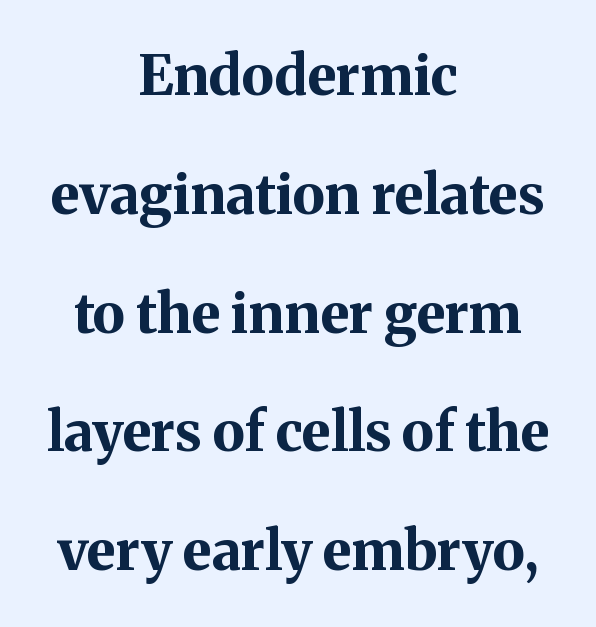
The face used here is proportionally spaced, like ordinary book or web type. The type family on display is of the serif kind. Spacing between characters is what you'd get straight out of the box. The zone under the glyphs is completely vacant.
